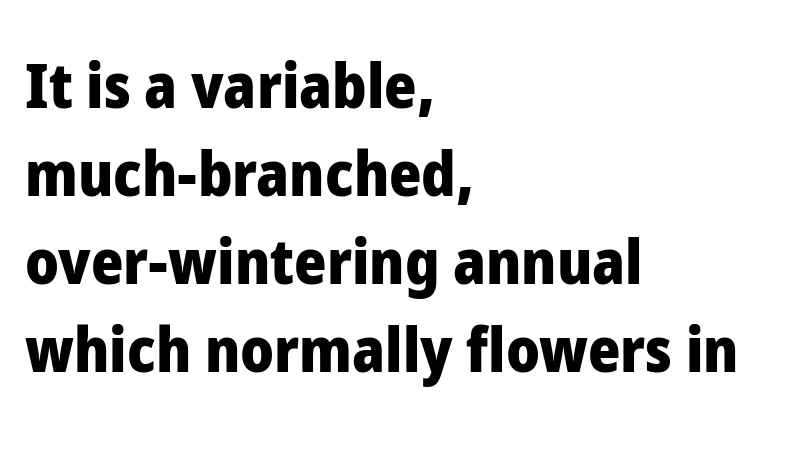
Q: Is the text bold? A: Yes.
Q: Is the text italic (slanted)? A: No, it is upright.
Q: Is the typeface a serif or a sans-serif typeface? A: Sans-serif.
Q: Is the text underlined? A: No.
Q: How is the paragraph aligned? A: Left-aligned.
Q: Is the spacing between letters normal or unusually wide? A: Normal.
Q: Is the spacing between lines tight, normal or loose? A: Normal.
Q: Width (condensed, normal, or wide)? A: Normal.
Q: Stroke contrast? A: Low.
Q: x-height? A: Medium.
Q: Monospaced? A: No.
